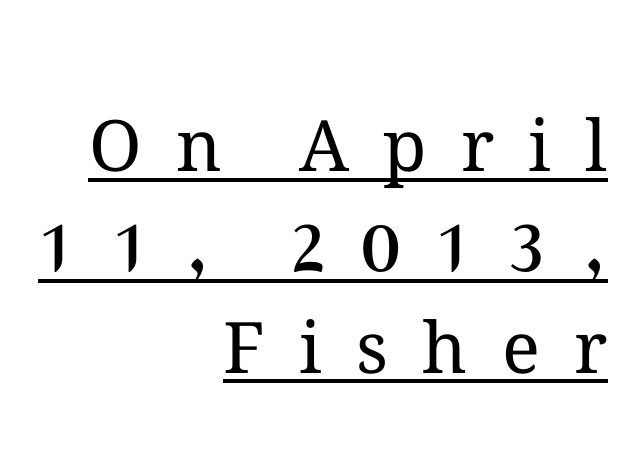
This is roman type, the default non-slanted kind. You could not count columns in this text — the font is proportionally spaced. This sample keeps an unexceptional amount of space between lines. Glyph-to-glyph distance is far greater than everyday printed text. Heaviness? Minimal to ordinary, like unemphasized prose. Is there an underline? Yes — a line sits under the letters.
